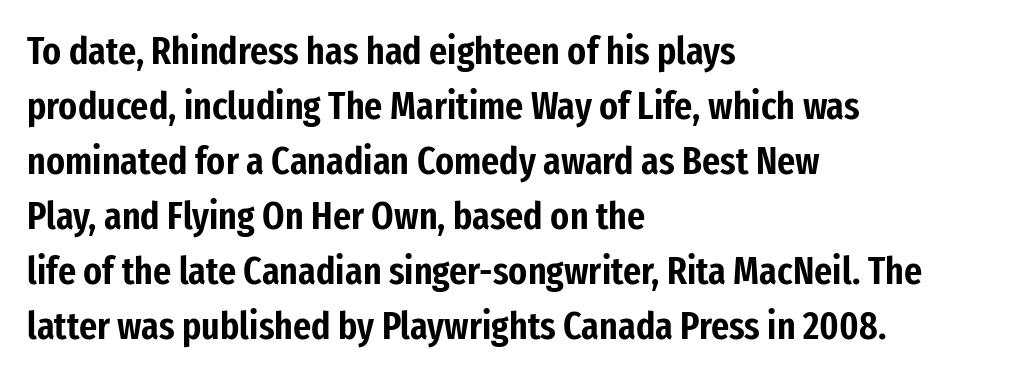
This block has exactly the height ordinary leading produces. Honestly, the letter spacing is just normal — you wouldn't notice it. Each row of text sits above clean, open space. This rendering employs a face without finishing strokes, i.e., a sans-serif.
